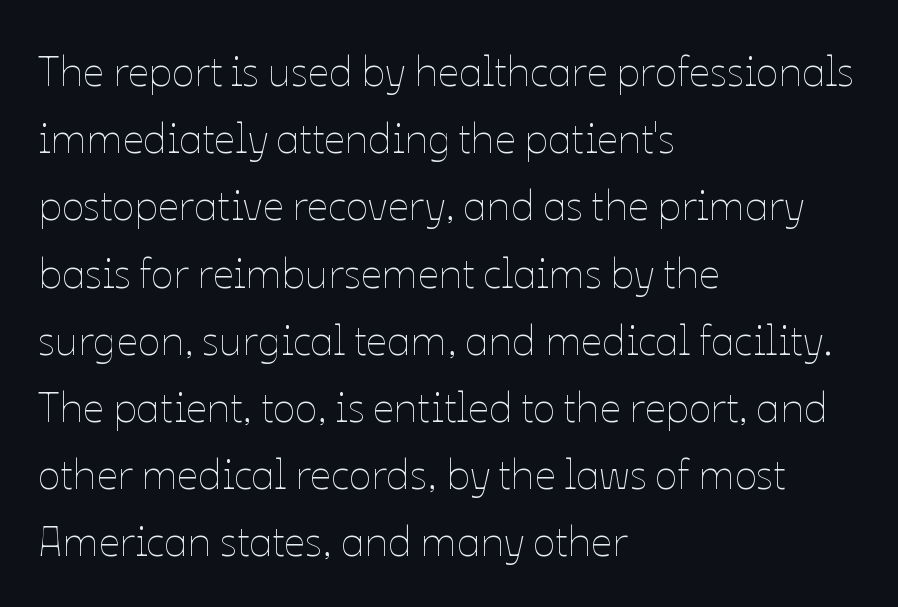
The image shows 42 px thin type, upright; set left-aligned, normal line spacing (1.6x), normal letter spacing, not underlined; low stroke contrast and a medium x-height.
